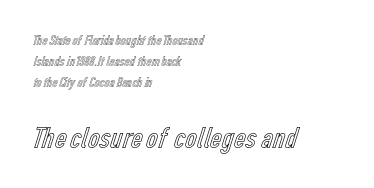
A typesetter would call this leading conventional body-copy spacing. Bigger letters appear in the bottom chunk; the top chunk is reduced. The typesetter chose a ragged-right arrangement here.
